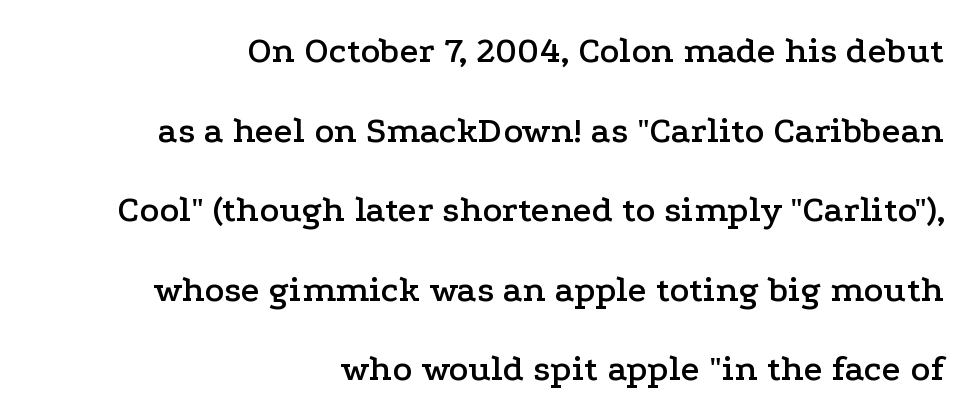
{"serif": "yes", "italic": "no", "width": "wide", "stroke_contrast": "low", "x_height": "medium", "monospaced": "no", "underline": "no", "align": "right", "line_spacing": "loose", "line_spacing_ratio": 2.15, "letter_spacing": "normal", "letter_spacing_em": 0.0, "glyph_px": 37}
